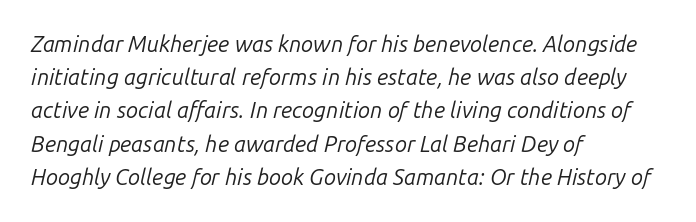
The image shows 22 px text type, italic (leaning right); set left-aligned, normal line spacing (1.51x), normal letter spacing, not underlined.
